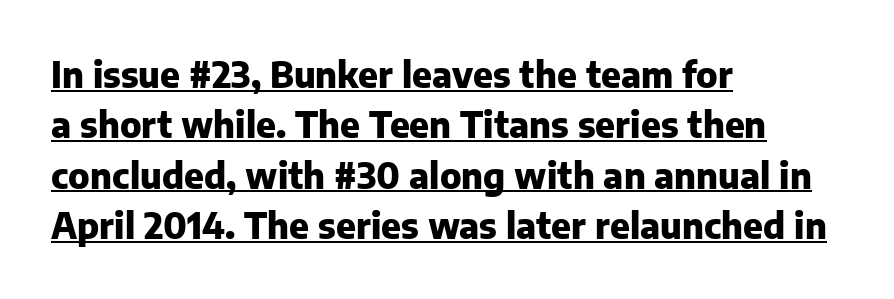
Each letter keeps its own natural width here, so spacing adapts to shape. The characters look thick and weighty, a clear bold. The designer left line spacing at the default. The font's upright variant was chosen for this text.
